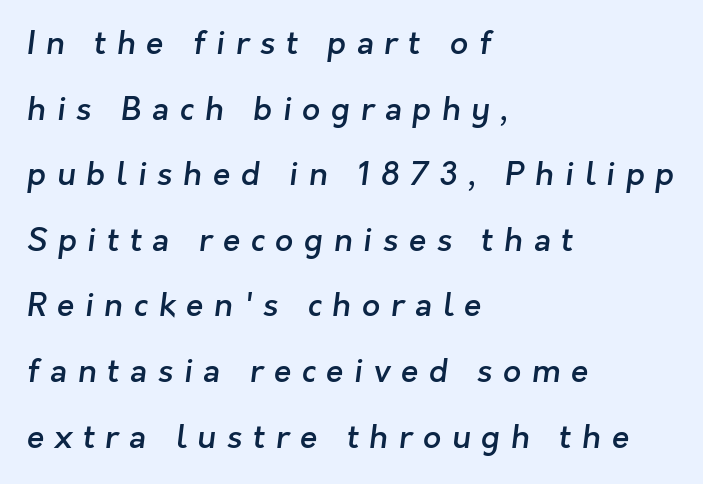
The image shows 32 px semibold sans-serif type; set left-aligned, loose line spacing (2.05x), unusually wide letter spacing (+0.33 em), not underlined; low stroke contrast and a medium x-height.
